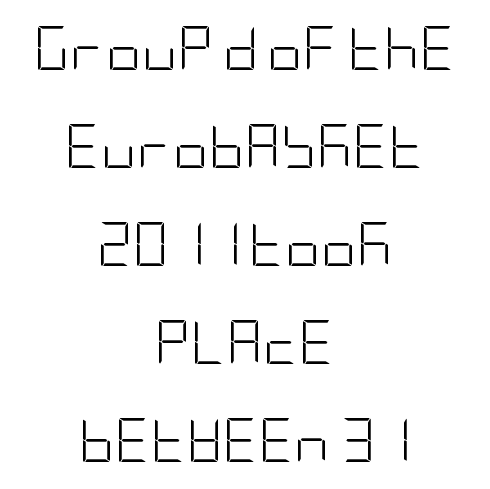
{"serif": "no", "italic": "no", "bold": "no", "weight": "light", "width": "condensed", "stroke_contrast": "low", "x_height": "large", "underline": "no", "align": "center", "line_spacing": "loose", "line_spacing_ratio": 2.23, "letter_spacing": "normal", "letter_spacing_em": 0.0, "glyph_px": 44}
